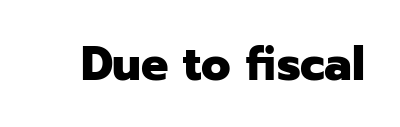
{"serif": "no", "italic": "no", "bold": "yes", "weight": "heavy", "width": "normal", "stroke_contrast": "low", "x_height": "medium", "monospaced": "no", "underline": "no", "letter_spacing": "normal", "letter_spacing_em": 0.0, "glyph_px": 48}
